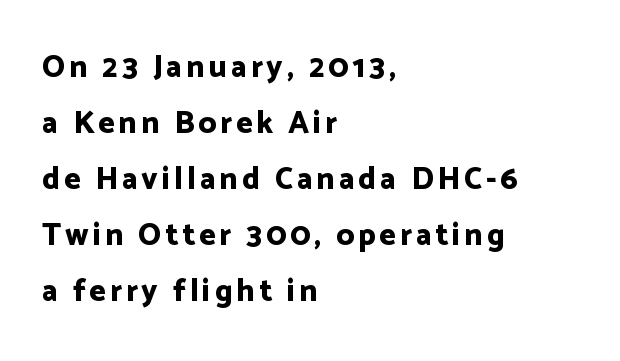
Rule under the text: the space is simply empty. The lines are quadded left. These lines carry a lot of weight — the face is fully bold. Unlike a traditional serif, this face leaves its strokes unadorned. The specimen reads as upright at a glance. You could not count columns in this text — the font is proportionally spaced.
